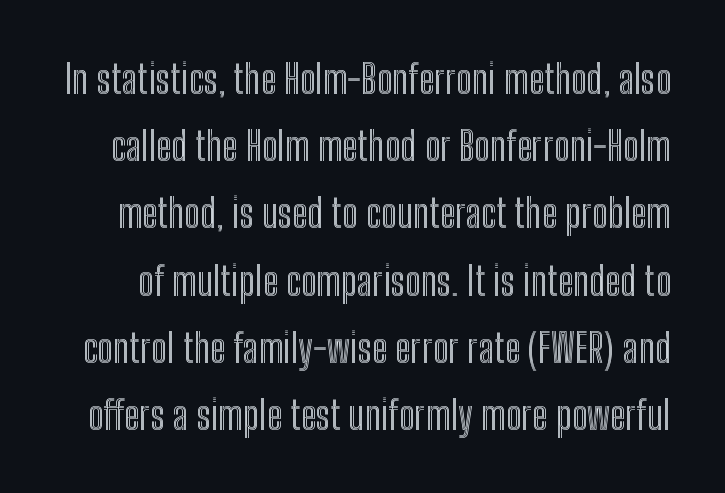
Just letters on the line, the space beneath them empty. No italicization has been applied; the sample stays upright. Inter-character spacing is left at the font's built-in metrics. Students, observe: this is what conventionally led text looks like. Is this a fixed-width face? No — the glyphs have proportional, varying widths.
